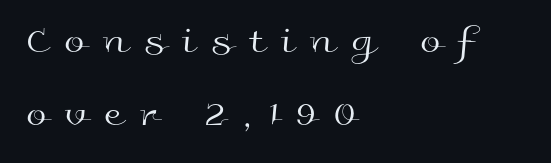
The image shows 37 px regular-weight, wide sans-serif type, upright; set left-aligned, loose line spacing (1.96x), unusually wide letter spacing (+0.46 em), not underlined; a medium x-height.
